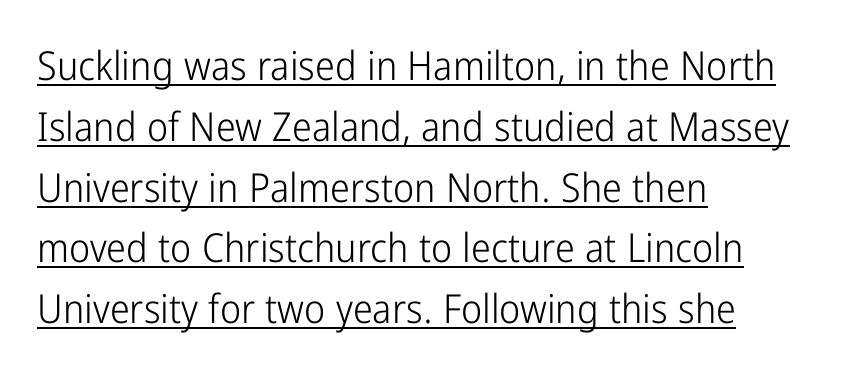
The image shows 40 px light, condensed sans-serif type, upright; set left-aligned, normal line spacing (1.52x), normal letter spacing, underlined; low stroke contrast and a medium x-height.
